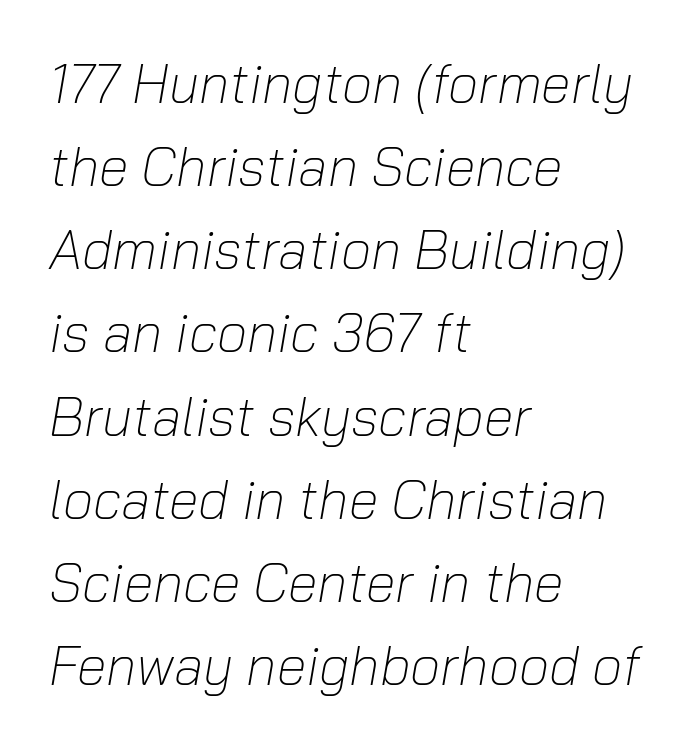
{"italic": "yes", "lean": "right", "slant_degrees": 10, "bold": "no", "weight": "light", "width": "normal", "stroke_contrast": "low", "x_height": "medium", "monospaced": "no", "underline": "no", "align": "left", "line_spacing": "normal", "line_spacing_ratio": 1.54, "letter_spacing": "normal", "letter_spacing_em": 0.0, "glyph_px": 54}
